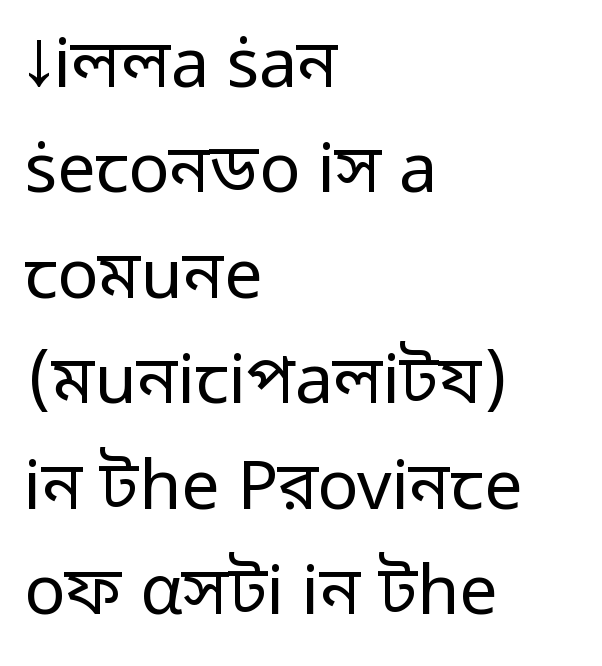
The image shows 68 px regular-weight sans-serif type, upright; set left-aligned, normal line spacing (1.55x), normal letter spacing, not underlined; low stroke contrast and a medium x-height.
